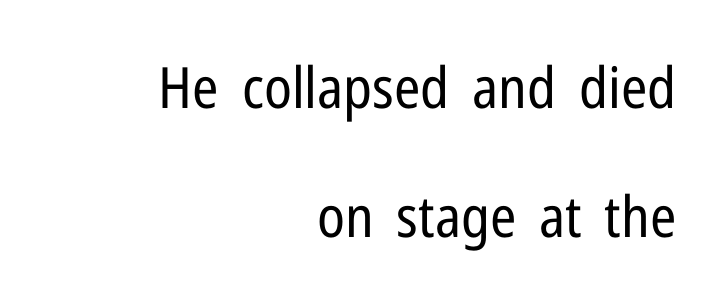
Q: Is the text bold? A: No.
Q: Is the text italic (slanted)? A: No, it is upright.
Q: Is the typeface a serif or a sans-serif typeface? A: Sans-serif.
Q: Is the text underlined? A: No.
Q: How is the paragraph aligned? A: Right-aligned.
Q: Is the spacing between letters normal or unusually wide? A: Normal.
Q: Is the spacing between lines tight, normal or loose? A: Loose.
Q: Width (condensed, normal, or wide)? A: Condensed.
Q: Stroke contrast? A: Low.
Q: x-height? A: Medium.
Q: Monospaced? A: No.
